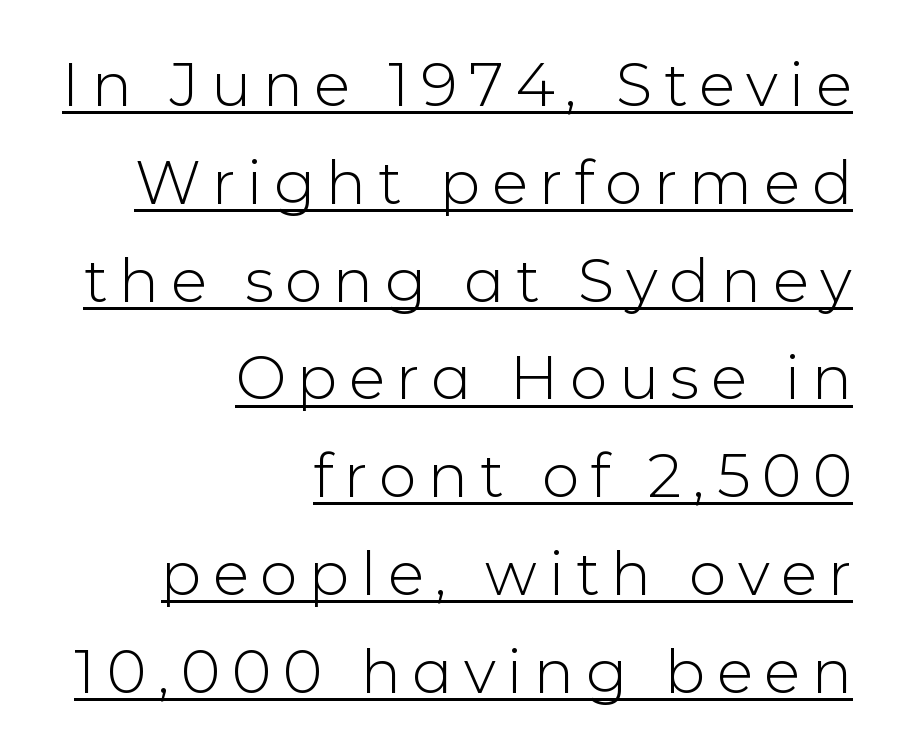
Q: Is the text bold? A: No.
Q: Is the text italic (slanted)? A: No, it is upright.
Q: Is the typeface a serif or a sans-serif typeface? A: Sans-serif.
Q: Is the text underlined? A: Yes.
Q: How is the paragraph aligned? A: Right-aligned.
Q: Is the spacing between lines tight, normal or loose? A: Normal.
Q: Width (condensed, normal, or wide)? A: Normal.
Q: Stroke contrast? A: Low.
Q: x-height? A: Medium.
Q: Monospaced? A: No.
